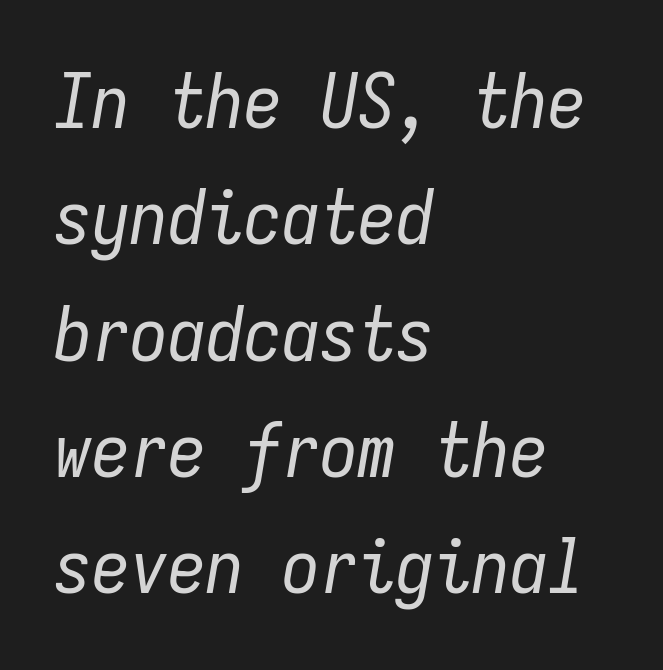
This block has exactly the height ordinary leading produces. Emphasis-style slanted type is in use. You could call the tracking neutral — neither tight nor loose. Here the designer chose a console-style face with uniform glyph widths.
